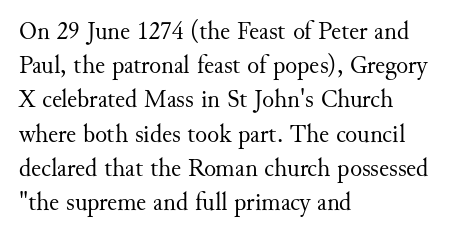
Q: Is the text bold? A: No.
Q: Is the text italic (slanted)? A: No, it is upright.
Q: Is the text underlined? A: No.
Q: How is the paragraph aligned? A: Left-aligned.
Q: Is the spacing between letters normal or unusually wide? A: Normal.
Q: Is the spacing between lines tight, normal or loose? A: Normal.
